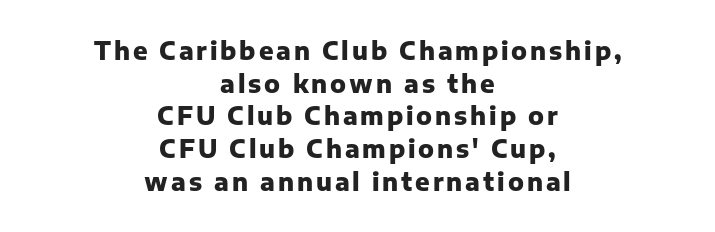
The image shows 24 px bold type, upright; set centered, normal line spacing (1.36x), not underlined.
